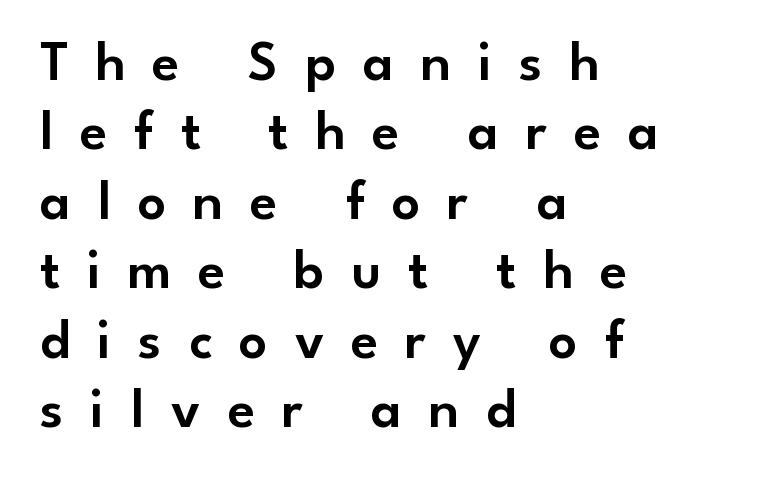
Q: Is the text italic (slanted)? A: No, it is upright.
Q: Is the typeface a serif or a sans-serif typeface? A: Sans-serif.
Q: Is the text underlined? A: No.
Q: How is the paragraph aligned? A: Left-aligned.
Q: Is the spacing between letters normal or unusually wide? A: Unusually wide.
Q: Width (condensed, normal, or wide)? A: Normal.
Q: Stroke contrast? A: Low.
Q: x-height? A: Small.
Q: Monospaced? A: No.
